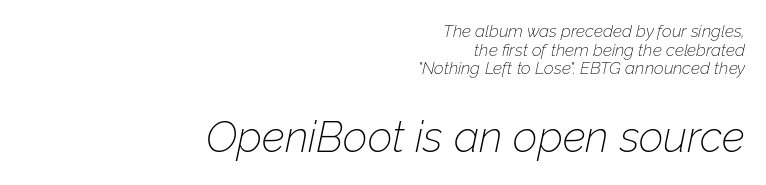
{"italic": "yes", "lean": "right", "slant_degrees": 12, "bold": "no", "weight": "thin", "width": "normal", "stroke_contrast": "low", "x_height": "medium", "monospaced": "no", "underline": "no", "align": "right", "line_spacing": "tight", "line_spacing_ratio": 1.1, "letter_spacing": "normal", "letter_spacing_em": 0.0, "larger_block": "second", "size_ratio": 2.53, "glyph_px": 43}
